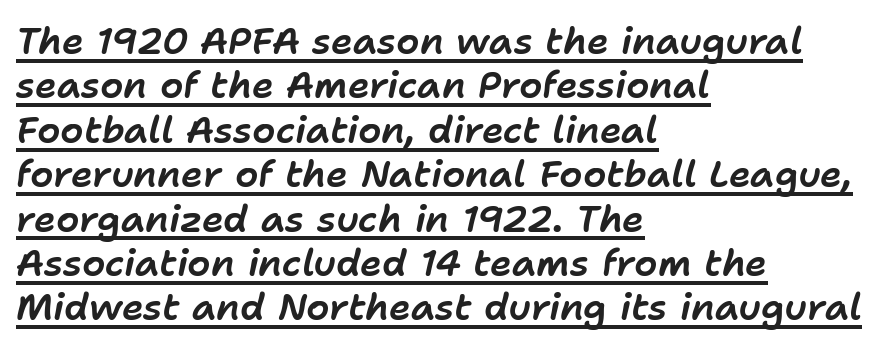
A student would call this left alignment; a typographer would say flush left, rag right. Descenders here cross a horizontal rule under the line. Spacing verdict: proportional, widths tailored to each character. The tracking reads as untouched default to a designer's eye. A typesetter would mark this as italic.
